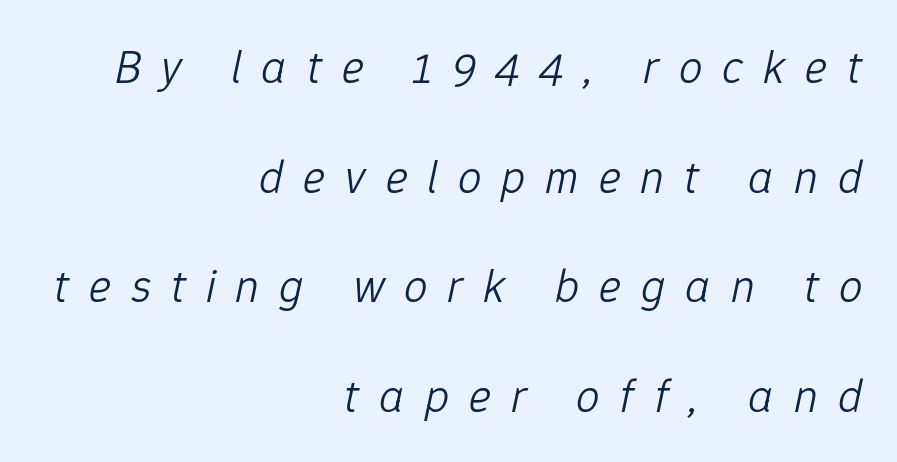
The image shows 47 px light type, italic (leaning right); set right-aligned, loose line spacing (2.33x), unusually wide letter spacing (+0.42 em), not underlined; low stroke contrast and a medium x-height.
